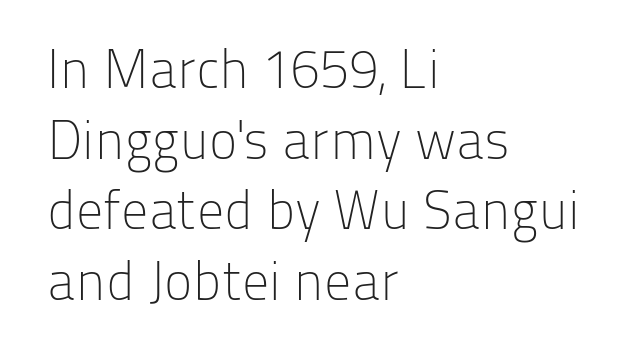
Q: Is the text bold? A: No.
Q: Is the text italic (slanted)? A: No, it is upright.
Q: Is the typeface a serif or a sans-serif typeface? A: Sans-serif.
Q: Is the text underlined? A: No.
Q: How is the paragraph aligned? A: Left-aligned.
Q: Is the spacing between letters normal or unusually wide? A: Normal.
Q: Is the spacing between lines tight, normal or loose? A: Normal.
Q: Width (condensed, normal, or wide)? A: Normal.
Q: Stroke contrast? A: Low.
Q: x-height? A: Medium.
Q: Monospaced? A: No.
